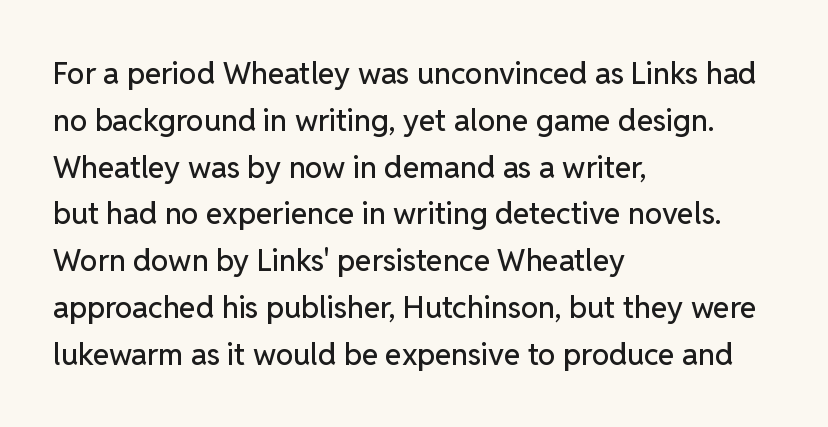
Q: Is the text italic (slanted)? A: No, it is upright.
Q: Is the typeface a serif or a sans-serif typeface? A: Sans-serif.
Q: Is the text underlined? A: No.
Q: How is the paragraph aligned? A: Left-aligned.
Q: Is the spacing between letters normal or unusually wide? A: Normal.
Q: Is the spacing between lines tight, normal or loose? A: Normal.
Q: Width (condensed, normal, or wide)? A: Normal.
Q: Stroke contrast? A: Low.
Q: x-height? A: Medium.
Q: Monospaced? A: No.
